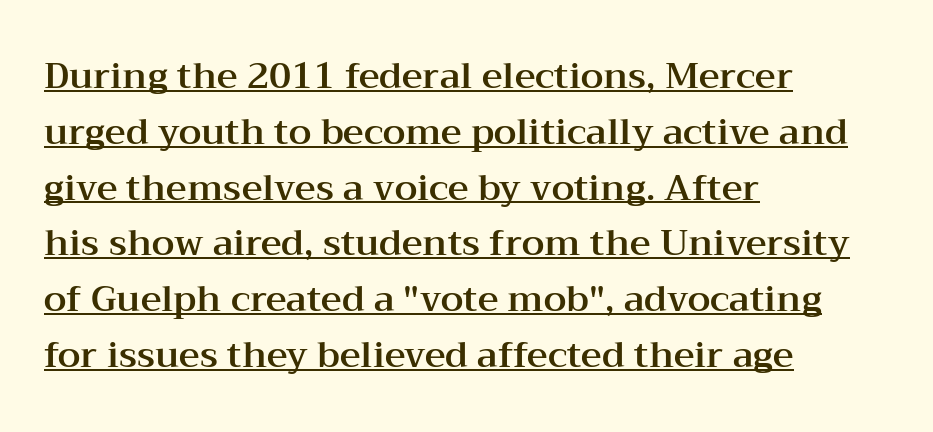
{"serif": "yes", "italic": "no", "width": "wide", "stroke_contrast": "medium", "x_height": "medium", "monospaced": "no", "underline": "yes", "align": "left", "line_spacing": "normal", "line_spacing_ratio": 1.55, "letter_spacing": "normal", "letter_spacing_em": 0.0, "glyph_px": 36}
